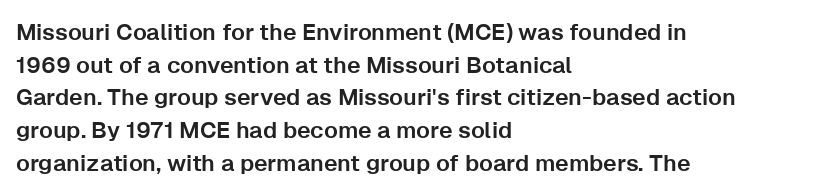
{"italic": "no", "underline": "no", "align": "left", "line_spacing": "normal", "line_spacing_ratio": 1.42, "letter_spacing": "normal", "letter_spacing_em": 0.0, "glyph_px": 23}
